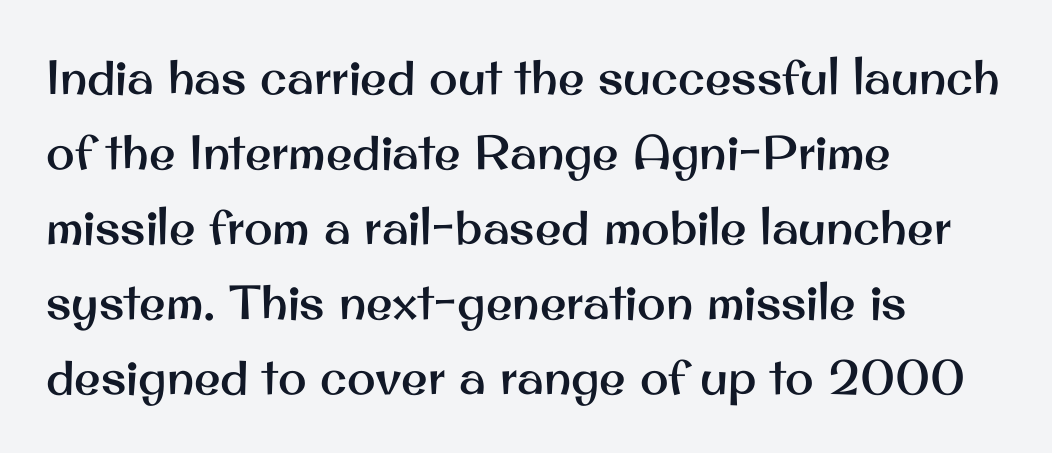
Serifs: no, the terminals of the letterforms are clean. The typography opts for an upright posture over an oblique one. Nobody touched the tracking dial on this one. Descenders are the only things crossing below the line. These lines stack with their left ends in a neat column.
